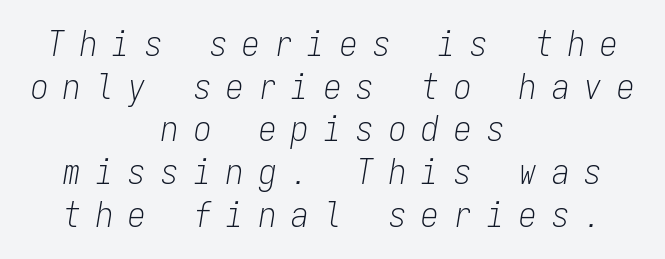
{"italic": "yes", "lean": "right", "slant_degrees": 9, "bold": "no", "weight": "light", "width": "condensed", "stroke_contrast": "low", "x_height": "medium", "monospaced": "yes", "underline": "no", "align": "center", "line_spacing_ratio": 1.22, "letter_spacing": "wide", "letter_spacing_em": 0.43, "glyph_px": 35}
